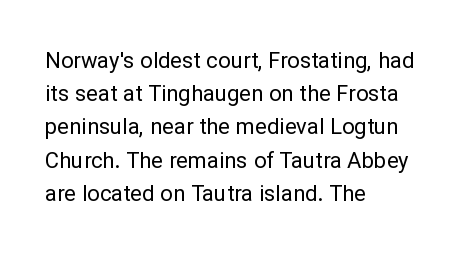
The image shows 22 px text type, upright; set left-aligned, normal line spacing (1.51x), normal letter spacing, not underlined.
